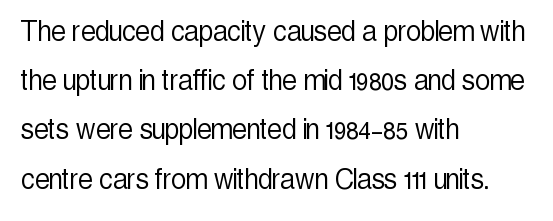
{"serif": "no", "italic": "no", "bold": "no", "weight": "light", "width": "condensed", "x_height": "medium", "monospaced": "no", "underline": "no", "align": "left", "line_spacing": "normal", "line_spacing_ratio": 1.49, "letter_spacing": "normal", "letter_spacing_em": 0.0, "glyph_px": 33}
